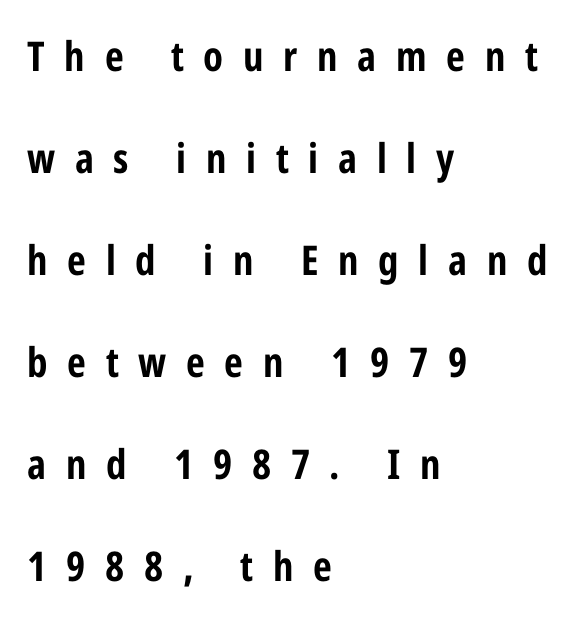
{"serif": "no", "italic": "no", "bold": "yes", "weight": "bold", "width": "condensed", "stroke_contrast": "low", "x_height": "medium", "monospaced": "no", "underline": "no", "align": "left", "line_spacing": "loose", "line_spacing_ratio": 2.49, "letter_spacing": "wide", "letter_spacing_em": 0.48, "glyph_px": 41}
